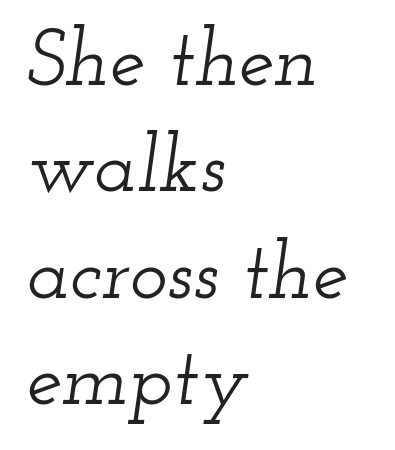
Q: Is the text italic (slanted)? A: Yes, it leans right by about 12 degrees.
Q: Is the typeface a serif or a sans-serif typeface? A: Serif.
Q: Is the text underlined? A: No.
Q: How is the paragraph aligned? A: Left-aligned.
Q: Is the spacing between letters normal or unusually wide? A: Normal.
Q: Is the spacing between lines tight, normal or loose? A: Normal.
Q: Width (condensed, normal, or wide)? A: Wide.
Q: Stroke contrast? A: Low.
Q: x-height? A: Small.
Q: Monospaced? A: No.
